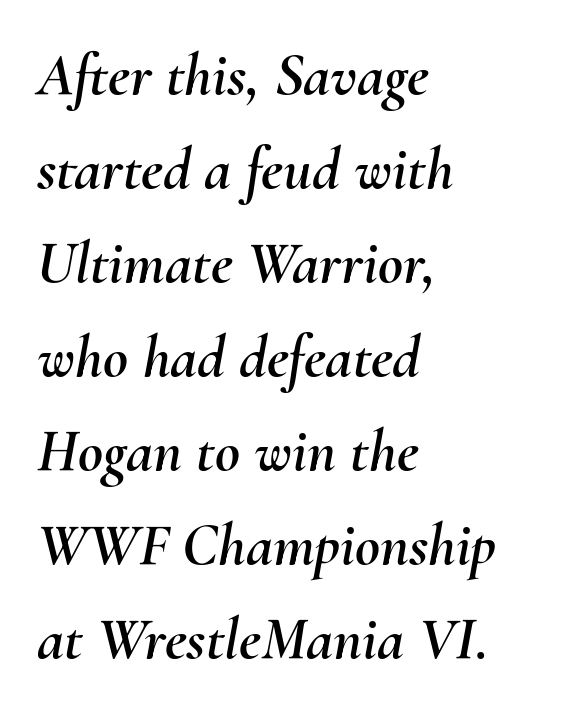
The image shows 61 px text type, italic (leaning right); set left-aligned, normal line spacing (1.54x), normal letter spacing, not underlined; medium stroke contrast and a small x-height.
